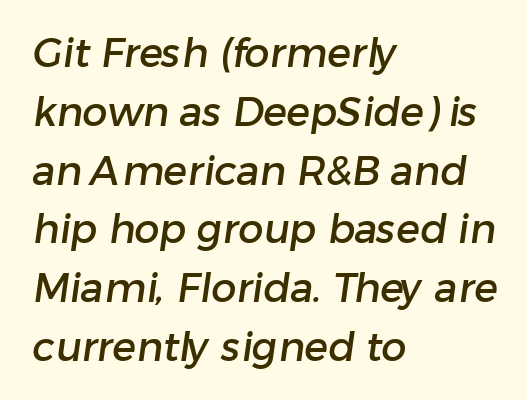
Q: Is the typeface a serif or a sans-serif typeface? A: Sans-serif.
Q: Is the text underlined? A: No.
Q: How is the paragraph aligned? A: Left-aligned.
Q: Is the spacing between letters normal or unusually wide? A: Normal.
Q: Is the spacing between lines tight, normal or loose? A: Normal.
Q: Width (condensed, normal, or wide)? A: Normal.
Q: Stroke contrast? A: Low.
Q: x-height? A: Medium.
Q: Monospaced? A: No.
